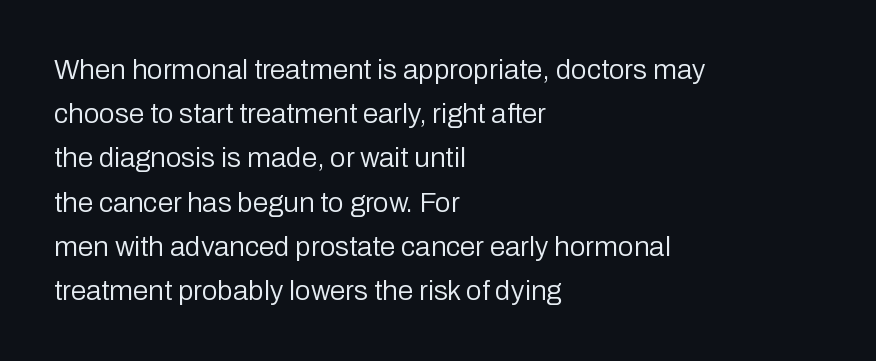
Horizontal alignment here is leftward, the default for most running prose. These lines were composed using upright roman letters. Proportional: the letters do not fall into vertical columns. Between one letter and the next there's only the usual sliver of space. The typeface has the unassuming heft of standard copy or less. The baseline area is clear.
